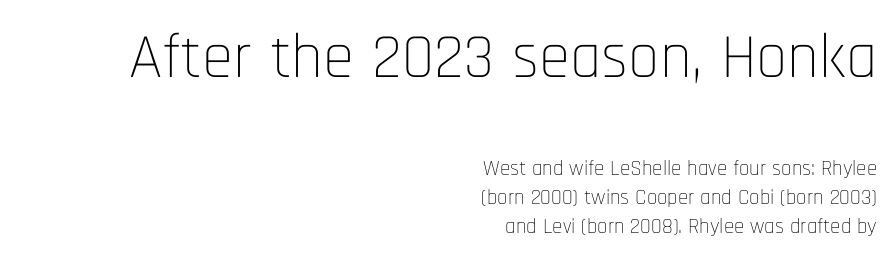
These two chunks differ in scale, with the top chunk taking the larger measure. Does the lettering tilt? It doesn't — this is upright. The typeface chosen for these lines omits serifs. Do the characters align in a grid? No, the font is proportional.
